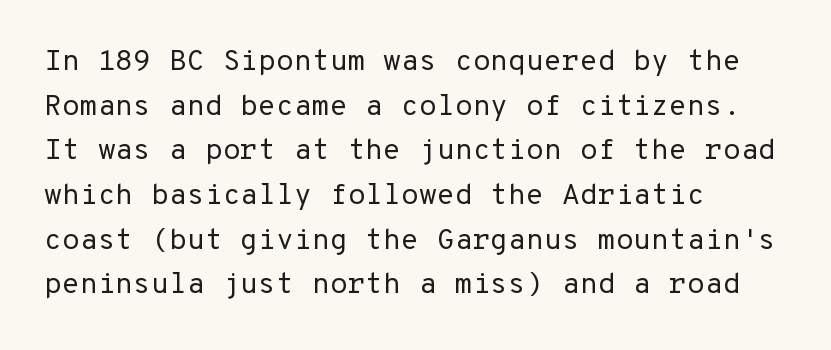
Letters rest on an invisible, unmarked baseline. Ascenders rise straight up at ninety degrees. The typeface has the unassuming heft of standard copy or less. Honestly, the row spacing looks completely unremarkable. In CSS terms this would be text-align: left.
